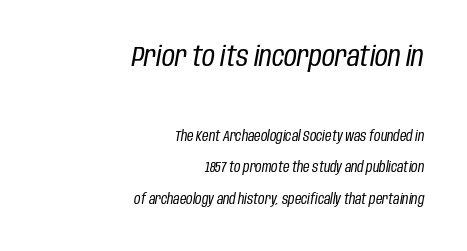
{"italic": "yes", "lean": "right", "slant_degrees": 10, "bold": "no", "weight": "regular", "width": "condensed", "stroke_contrast": "low", "x_height": "large", "monospaced": "no", "underline": "no", "align": "right", "line_spacing": "loose", "line_spacing_ratio": 2.26, "letter_spacing": "normal", "letter_spacing_em": 0.0, "larger_block": "first", "size_ratio": 2.0, "glyph_px": 28}
